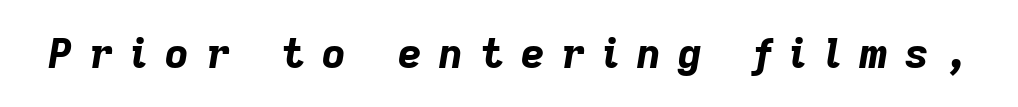
The image shows 41 px bold type, italic (leaning right); set unusually wide letter spacing (+0.42 em), not underlined; low stroke contrast and a medium x-height.
